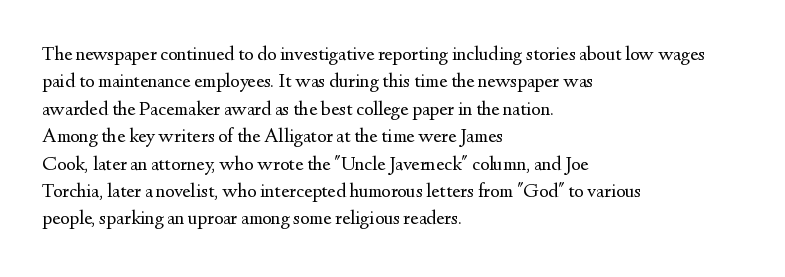
The image shows 20 px text type, upright; set left-aligned, normal line spacing (1.37x), normal letter spacing, not underlined.
